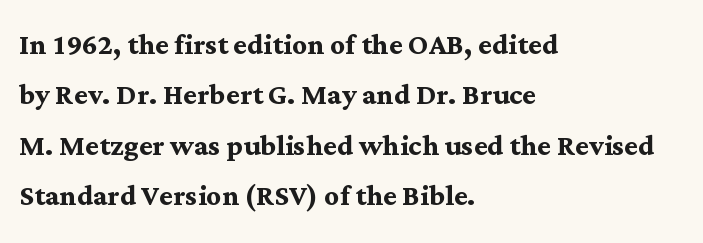
Q: Is the text bold? A: Yes.
Q: Is the text italic (slanted)? A: No, it is upright.
Q: Is the typeface a serif or a sans-serif typeface? A: Serif.
Q: Is the text underlined? A: No.
Q: How is the paragraph aligned? A: Left-aligned.
Q: Is the spacing between letters normal or unusually wide? A: Normal.
Q: Is the spacing between lines tight, normal or loose? A: Normal.
Q: Width (condensed, normal, or wide)? A: Normal.
Q: Stroke contrast? A: Medium.
Q: x-height? A: Medium.
Q: Monospaced? A: No.
